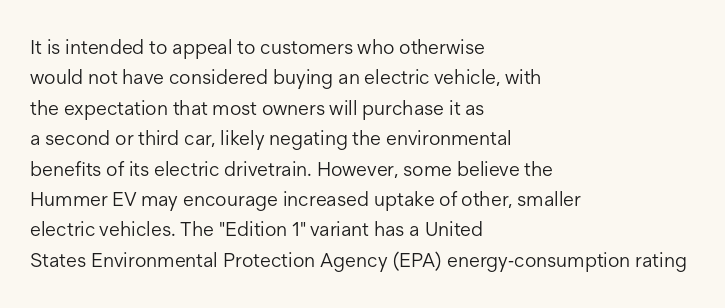
The image shows 20 px text type, upright; set left-aligned, normal line spacing (1.52x), normal letter spacing, not underlined.
